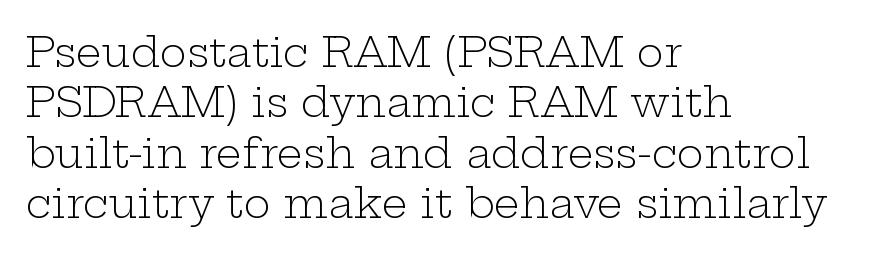
The image shows 41 px light, wide serif type, upright; set left-aligned, line spacing 1.23x, normal letter spacing, not underlined; low stroke contrast and a medium x-height.
